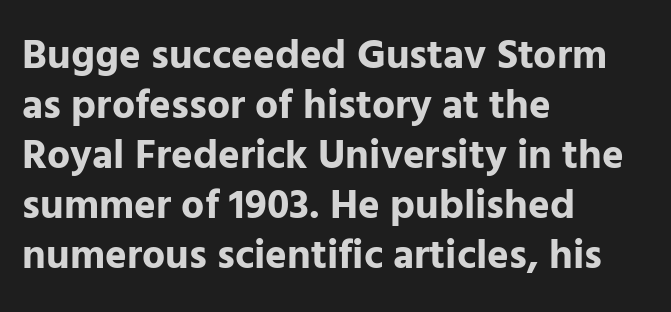
Q: Is the text bold? A: Yes.
Q: Is the text italic (slanted)? A: No, it is upright.
Q: Is the typeface a serif or a sans-serif typeface? A: Sans-serif.
Q: Is the text underlined? A: No.
Q: How is the paragraph aligned? A: Left-aligned.
Q: Is the spacing between letters normal or unusually wide? A: Normal.
Q: Width (condensed, normal, or wide)? A: Normal.
Q: Stroke contrast? A: Low.
Q: x-height? A: Medium.
Q: Monospaced? A: No.
